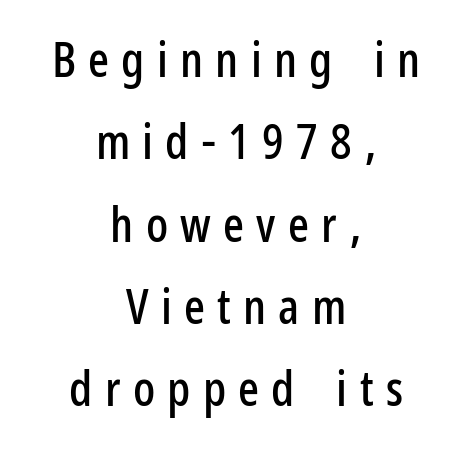
Honestly, there is no underline to notice here at all. Short note: letters widely spaced. The specimen reads as upright at a glance. What kind of face is this? One without serifs — a sans.
